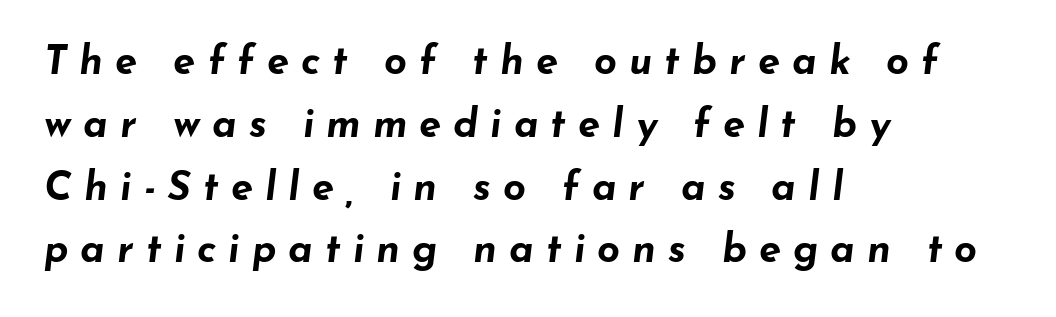
The image shows 40 px bold, wide type, italic (leaning right); set left-aligned, normal line spacing (1.57x), unusually wide letter spacing (+0.3 em), not underlined; low stroke contrast and a small x-height.
